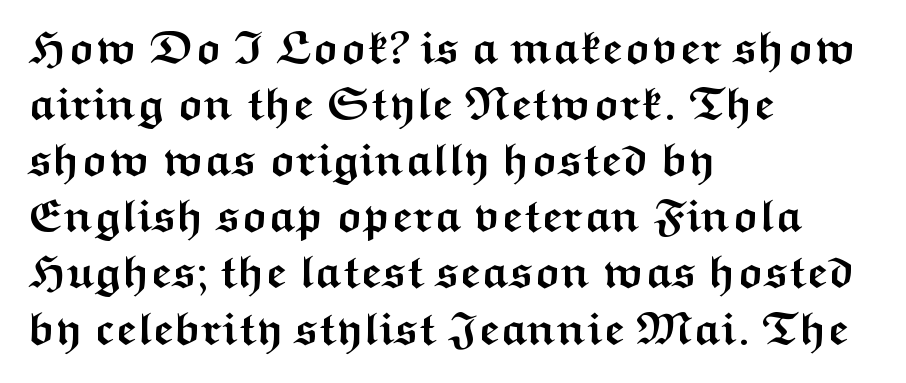
The image shows 46 px semibold, wide sans-serif type, upright; set left-aligned, line spacing 1.22x, normal letter spacing, not underlined; medium stroke contrast and a medium x-height.
